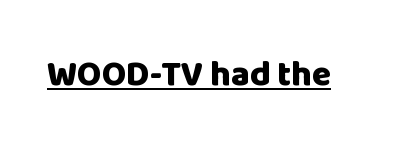
Q: Is the text bold? A: Yes.
Q: Is the text italic (slanted)? A: No, it is upright.
Q: Is the typeface a serif or a sans-serif typeface? A: Sans-serif.
Q: Is the text underlined? A: Yes.
Q: Is the spacing between letters normal or unusually wide? A: Normal.
Q: Width (condensed, normal, or wide)? A: Normal.
Q: Stroke contrast? A: Low.
Q: x-height? A: Large.
Q: Monospaced? A: No.
